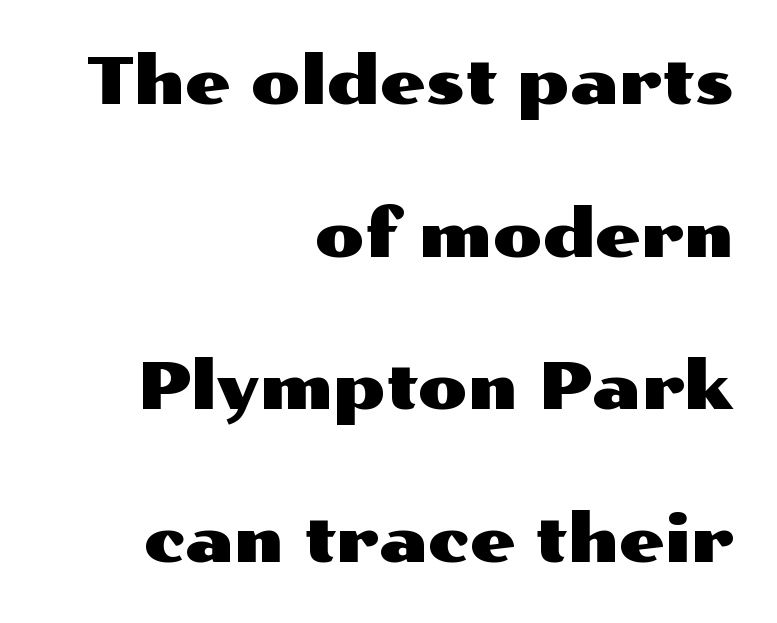
The image shows 65 px wide sans-serif type, upright; set right-aligned, loose line spacing (2.35x), normal letter spacing, not underlined; medium stroke contrast and a medium x-height.
